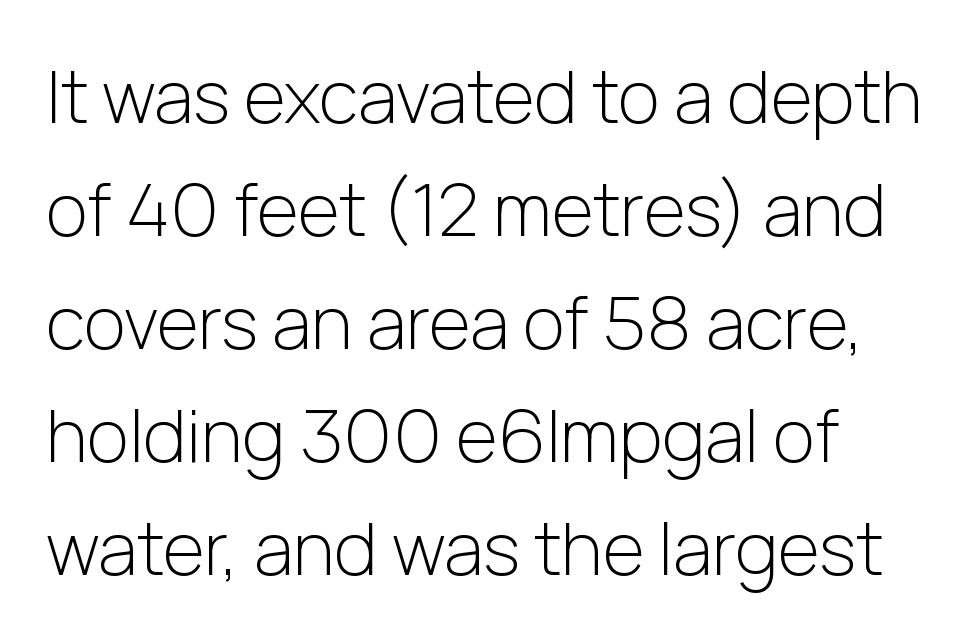
The image shows 72 px light sans-serif type, upright; set normal line spacing (1.57x), normal letter spacing, not underlined; low stroke contrast and a medium x-height.
